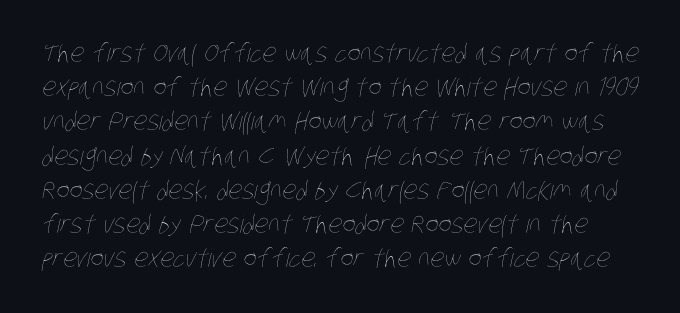
The image shows 25 px text type; set normal line spacing (1.37x), normal letter spacing, not underlined.
